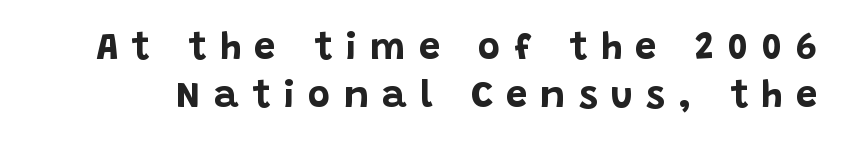
The image shows 38 px bold sans-serif type, upright; set normal line spacing (1.27x), unusually wide letter spacing (+0.35 em), not underlined; low stroke contrast and a large x-height.
